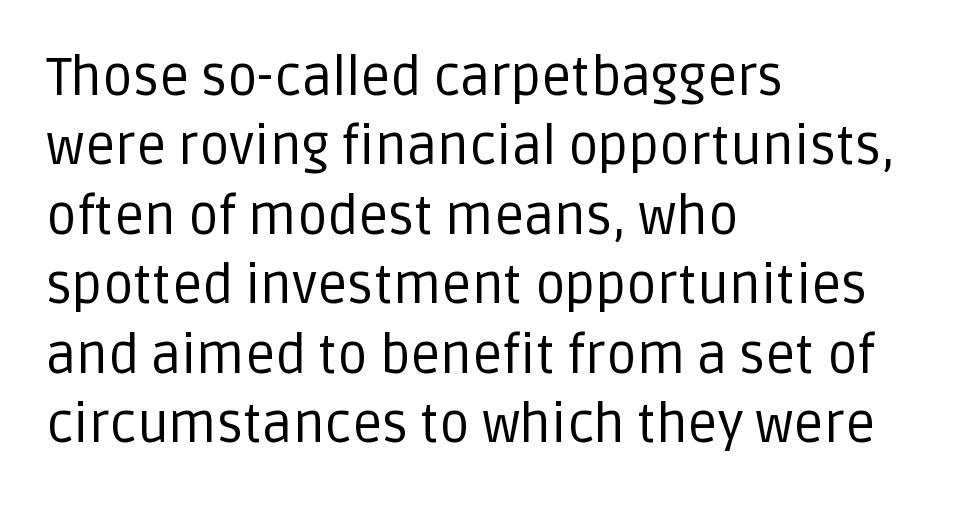
{"serif": "no", "italic": "no", "bold": "no", "weight": "regular", "width": "normal", "stroke_contrast": "low", "x_height": "large", "monospaced": "no", "underline": "no", "align": "left", "line_spacing": "normal", "line_spacing_ratio": 1.31, "letter_spacing": "normal", "letter_spacing_em": 0.0, "glyph_px": 53}
